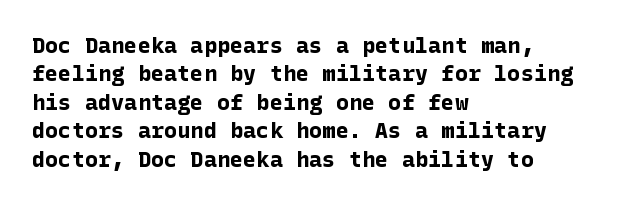
The image shows 22 px bold type, upright; set left-aligned, normal line spacing (1.29x), normal letter spacing, not underlined.
